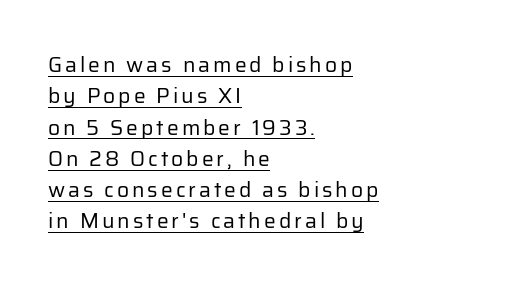
Q: Is the text bold? A: No.
Q: Is the text italic (slanted)? A: No, it is upright.
Q: Is the text underlined? A: Yes.
Q: How is the paragraph aligned? A: Left-aligned.
Q: Is the spacing between lines tight, normal or loose? A: Normal.
